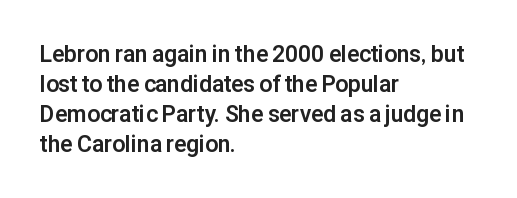
Designer's note — italics off, roman on. Clear beneath every line of the passage. Set as a true bold cut, around the 700 mark. How would I describe the line gaps? Plain and ordinary.
